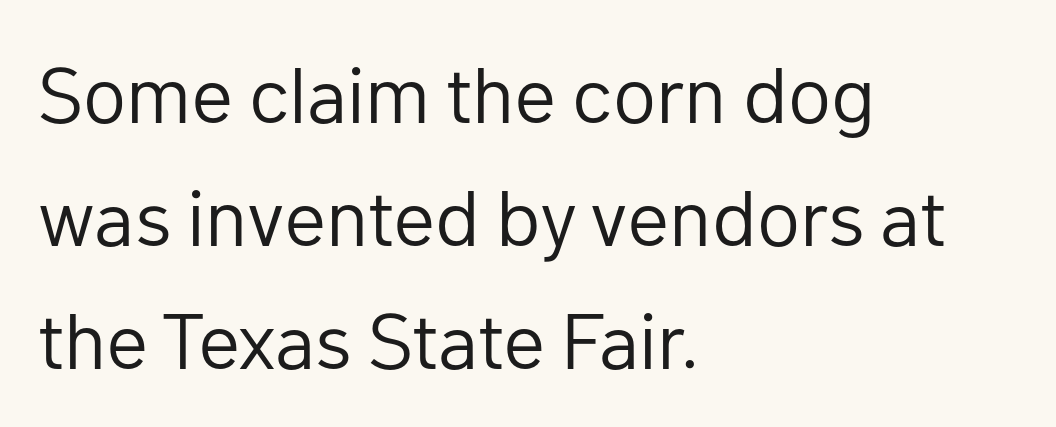
{"serif": "no", "italic": "no", "bold": "no", "weight": "regular", "width": "normal", "stroke_contrast": "low", "x_height": "medium", "monospaced": "no", "underline": "no", "align": "left", "line_spacing": "normal", "line_spacing_ratio": 1.56, "letter_spacing": "normal", "letter_spacing_em": 0.0, "glyph_px": 79}
